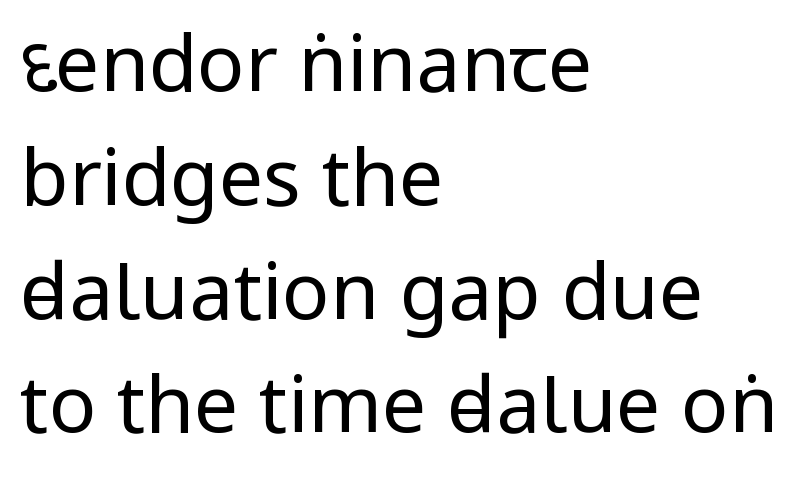
Vertically, the passage feels balanced, rows spaced as you'd expect. Characters follow at the spacing the type designer built in. The glyphs in this specimen are sans serif. Every row of glyphs begins at an identical x-position on the left.
